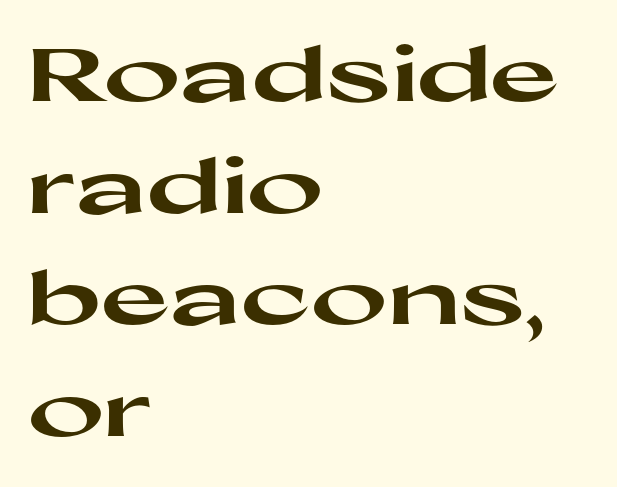
The image shows 74 px heavy, wide sans-serif type, upright; set left-aligned, normal line spacing (1.51x), normal letter spacing, not underlined; high stroke contrast and a medium x-height.
